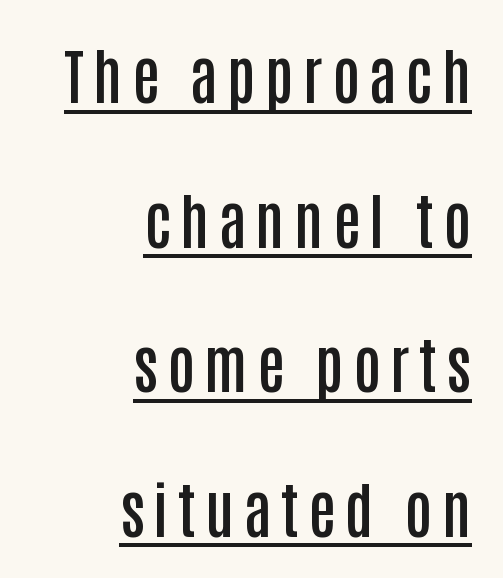
The image shows 61 px semibold, condensed sans-serif type, upright; set right-aligned, loose line spacing (2.37x), underlined; low stroke contrast and a large x-height.
